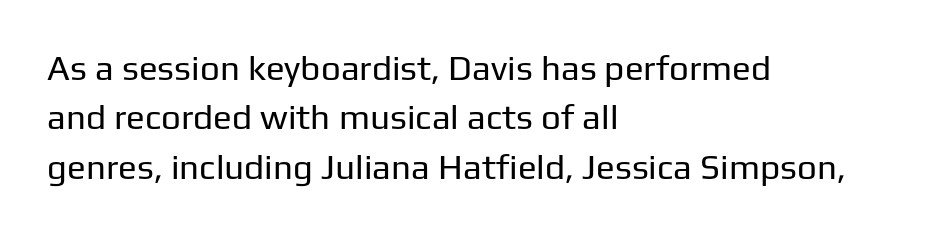
Q: Is the text bold? A: No.
Q: Is the text italic (slanted)? A: No, it is upright.
Q: Is the typeface a serif or a sans-serif typeface? A: Sans-serif.
Q: Is the text underlined? A: No.
Q: How is the paragraph aligned? A: Left-aligned.
Q: Is the spacing between letters normal or unusually wide? A: Normal.
Q: Is the spacing between lines tight, normal or loose? A: Normal.
Q: Width (condensed, normal, or wide)? A: Normal.
Q: Stroke contrast? A: Low.
Q: x-height? A: Medium.
Q: Monospaced? A: No.
